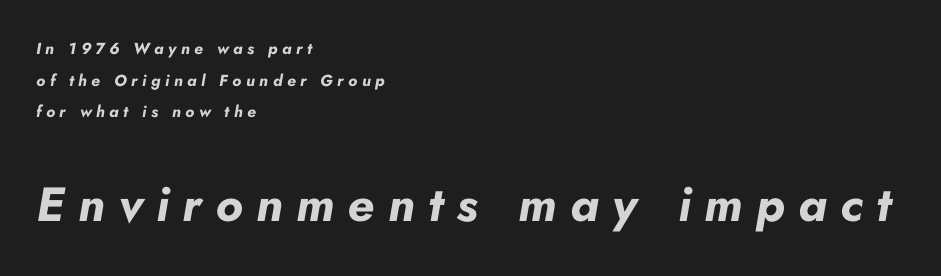
The image shows 48 px bold type, italic (leaning right); set left-aligned, loose line spacing (1.98x), unusually wide letter spacing (+0.28 em), not underlined; the second (bottom) block is 3.0x larger; low stroke contrast and a small x-height.
